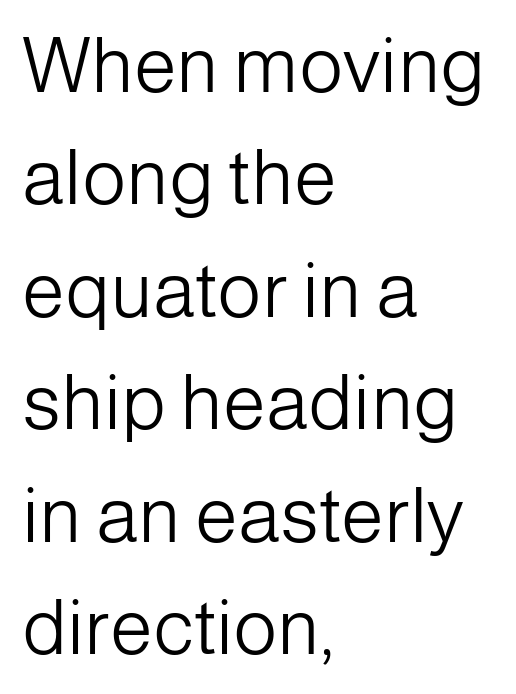
Q: Is the text bold? A: No.
Q: Is the text italic (slanted)? A: No, it is upright.
Q: Is the typeface a serif or a sans-serif typeface? A: Sans-serif.
Q: Is the text underlined? A: No.
Q: How is the paragraph aligned? A: Left-aligned.
Q: Is the spacing between letters normal or unusually wide? A: Normal.
Q: Is the spacing between lines tight, normal or loose? A: Normal.
Q: Width (condensed, normal, or wide)? A: Normal.
Q: Stroke contrast? A: Low.
Q: x-height? A: Medium.
Q: Monospaced? A: No.
